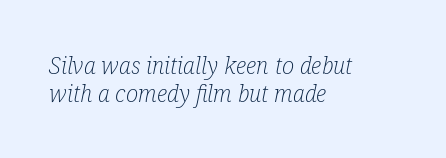
The image shows 23 px text type, italic (leaning right); set left-aligned, line spacing 1.2x, normal letter spacing, not underlined.
